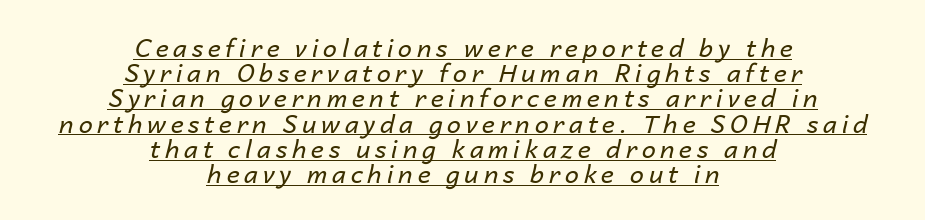
The image shows 25 px text type, italic (leaning right); set centered, tight line spacing (1.01x), underlined.
